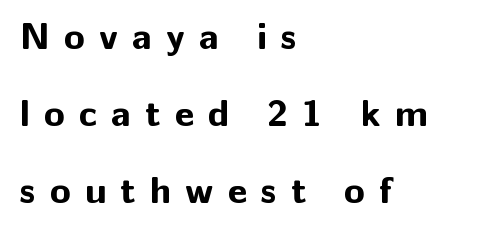
Q: Is the text bold? A: Yes.
Q: Is the text italic (slanted)? A: No, it is upright.
Q: Is the typeface a serif or a sans-serif typeface? A: Sans-serif.
Q: Is the text underlined? A: No.
Q: How is the paragraph aligned? A: Left-aligned.
Q: Is the spacing between letters normal or unusually wide? A: Unusually wide.
Q: Is the spacing between lines tight, normal or loose? A: Loose.
Q: Width (condensed, normal, or wide)? A: Normal.
Q: Stroke contrast? A: Low.
Q: x-height? A: Medium.
Q: Monospaced? A: No.
